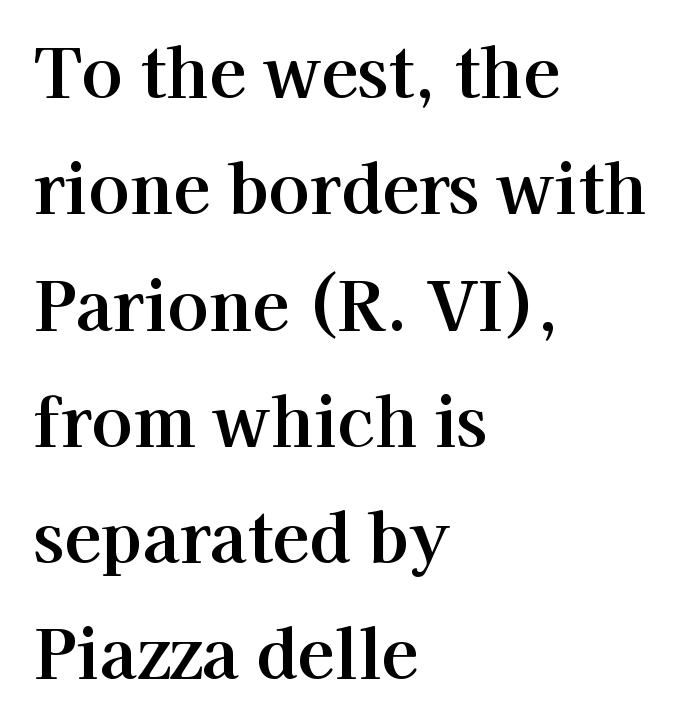
{"serif": "yes", "italic": "no", "width": "normal", "stroke_contrast": "high", "x_height": "medium", "monospaced": "no", "underline": "no", "align": "left", "line_spacing_ratio": 1.71, "letter_spacing": "normal", "letter_spacing_em": 0.0, "glyph_px": 68}
